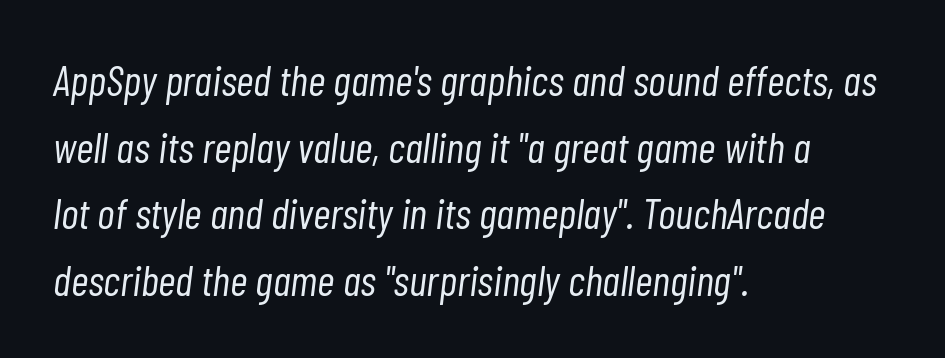
Q: Is the text bold? A: No.
Q: Is the text italic (slanted)? A: Yes, it leans right by about 7 degrees.
Q: Is the text underlined? A: No.
Q: How is the paragraph aligned? A: Left-aligned.
Q: Is the spacing between letters normal or unusually wide? A: Normal.
Q: Is the spacing between lines tight, normal or loose? A: Normal.
Q: Width (condensed, normal, or wide)? A: Condensed.
Q: Stroke contrast? A: Low.
Q: x-height? A: Medium.
Q: Monospaced? A: No.
